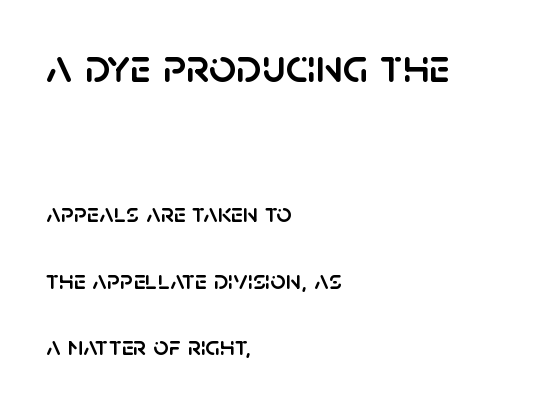
The passage shown is typed in a proportional face where columns would drift. Between these two stacked blocks, the higher one wins on size. Stroke terminals: plain, sans-serif. You can tell it's not italic because the verticals are truly vertical. This block would shrink considerably if given ordinary leading; it's expanded now. Nothing unusual about the tracking: characters are spaced as the font intends.
